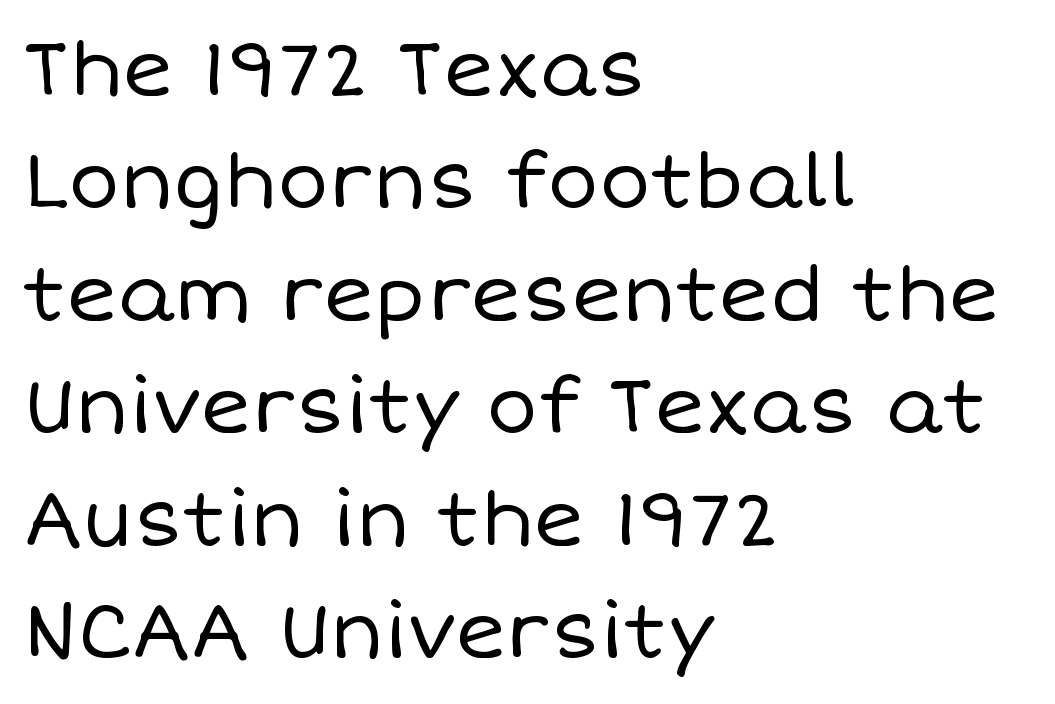
Q: Is the text bold? A: No.
Q: Is the text italic (slanted)? A: No, it is upright.
Q: Is the text underlined? A: No.
Q: How is the paragraph aligned? A: Left-aligned.
Q: Is the spacing between letters normal or unusually wide? A: Normal.
Q: Is the spacing between lines tight, normal or loose? A: Normal.
Q: Width (condensed, normal, or wide)? A: Normal.
Q: Stroke contrast? A: Low.
Q: x-height? A: Large.
Q: Monospaced? A: No.
